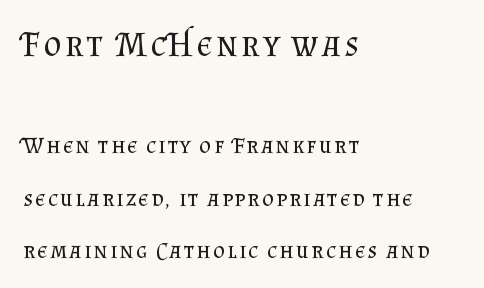
Here the first block reads like a headline and the second like body copy. Quick note: underline off. Reading down the column, the eye jumps a long way to each next line. Do the characters align in a grid? No, the font is proportional. Are there feet on the stems? There are — it's a serif.
